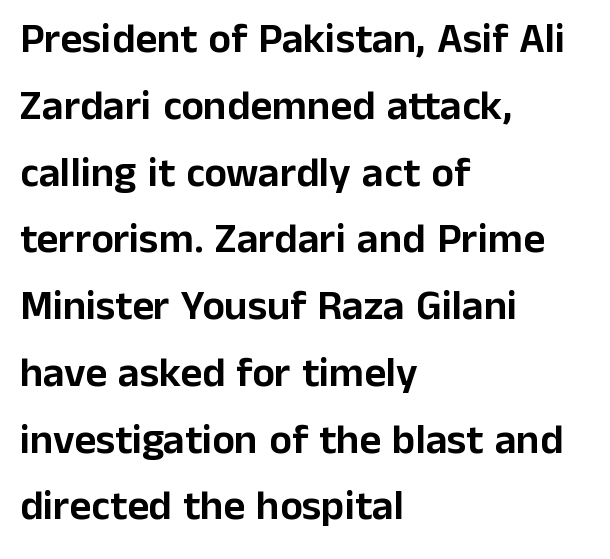
The image shows 42 px sans-serif type, upright; set left-aligned, normal line spacing (1.59x), normal letter spacing, not underlined; low stroke contrast and a medium x-height.
